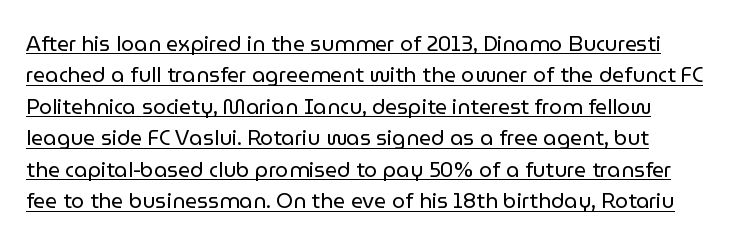
The image shows 21 px text type, upright; set normal line spacing (1.5x), normal letter spacing, underlined.
